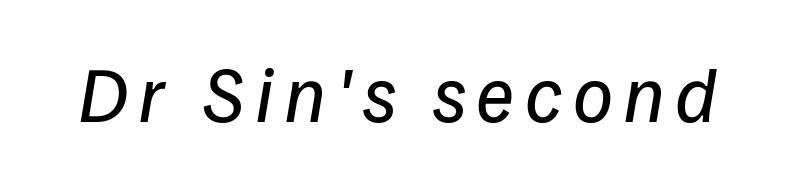
The image shows 80 px regular-weight type, italic (leaning right); set not underlined; low stroke contrast and a medium x-height.
